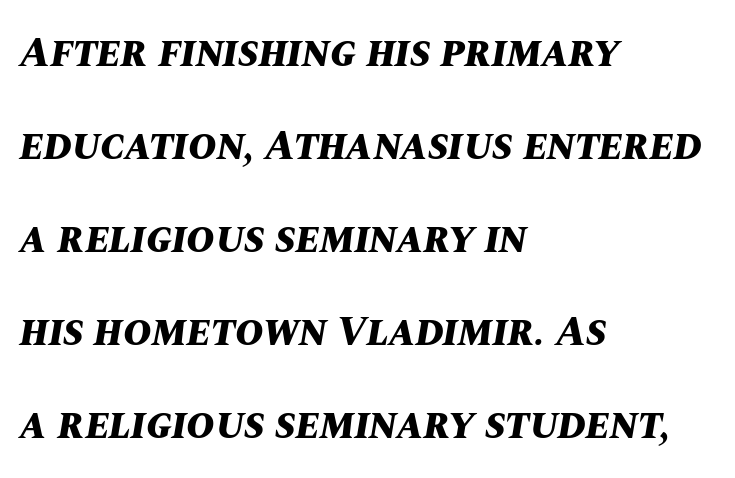
The image shows 43 px bold type, italic (leaning right); set left-aligned, loose line spacing (2.16x), normal letter spacing, not underlined; medium stroke contrast and a large x-height.
